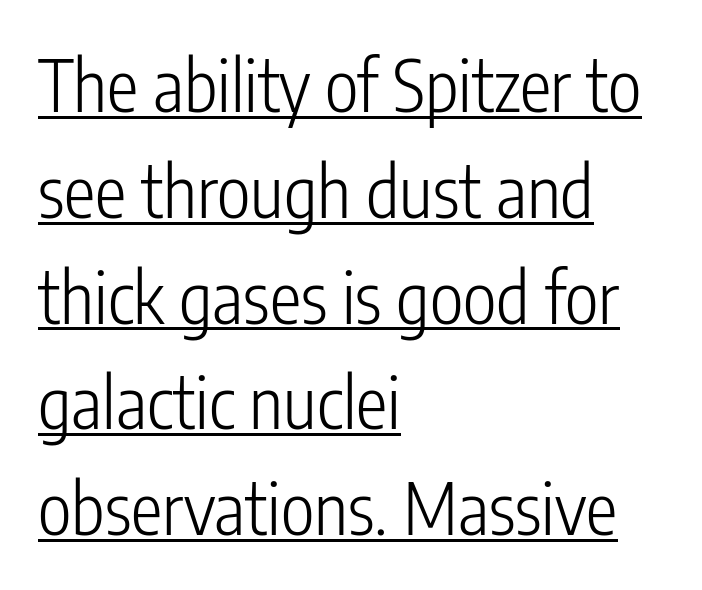
{"serif": "no", "italic": "no", "bold": "no", "weight": "light", "width": "condensed", "stroke_contrast": "low", "x_height": "medium", "monospaced": "no", "underline": "yes", "align": "left", "line_spacing": "normal", "line_spacing_ratio": 1.49, "letter_spacing": "normal", "letter_spacing_em": 0.0, "glyph_px": 71}
